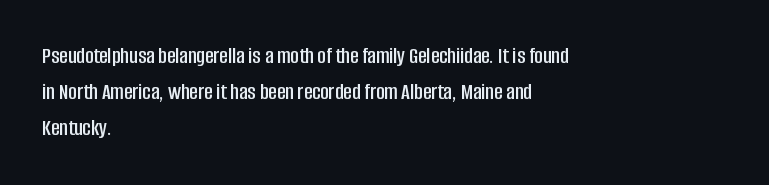
The image shows 23 px text type, upright; set left-aligned, normal line spacing (1.57x), normal letter spacing, not underlined.
